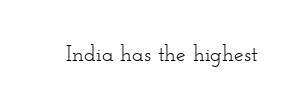
The space directly below the letters is spotless. Quick note: not italic, upright. The line texture is even and compact thanks to regular tracking. These glyphs show unthickened strokes, regular width or finer.
